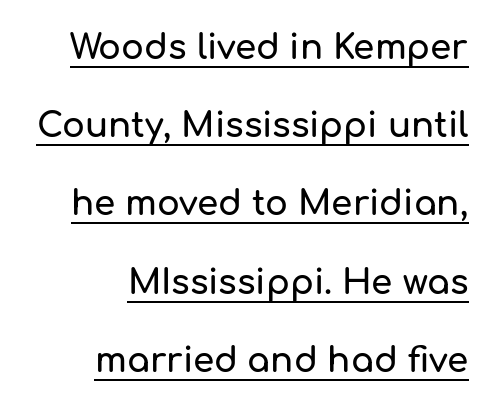
The image shows 34 px sans-serif type, upright; set right-aligned, loose line spacing (2.3x), normal letter spacing, underlined; low stroke contrast and a medium x-height.
